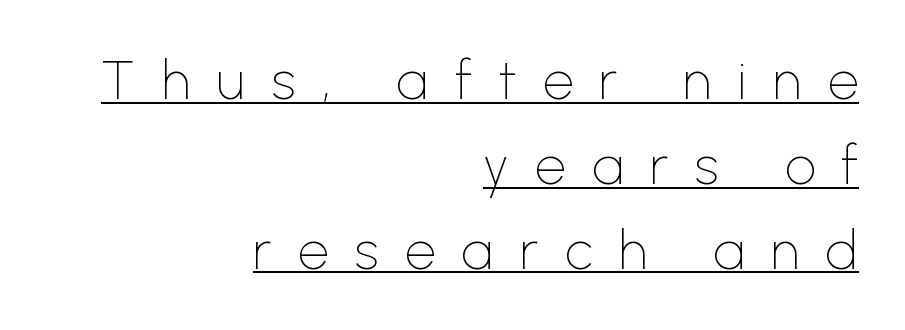
The image shows 54 px thin sans-serif type, upright; set right-aligned, normal line spacing (1.57x), unusually wide letter spacing (+0.49 em), underlined; low stroke contrast and a medium x-height.
